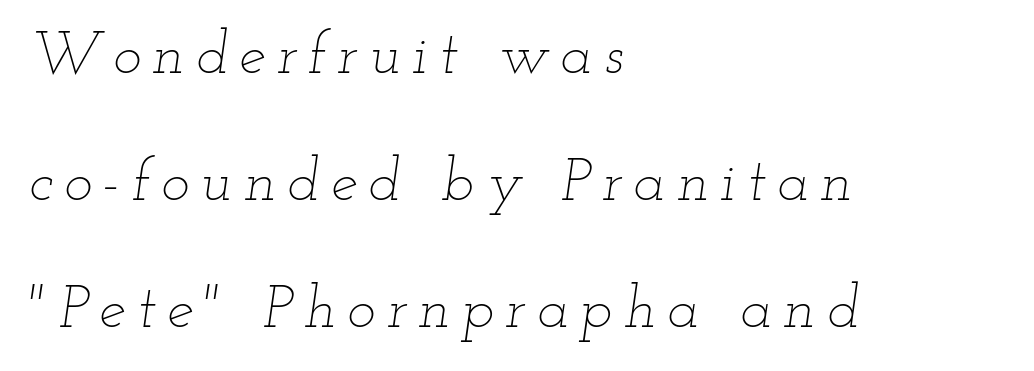
{"italic": "yes", "lean": "right", "slant_degrees": 12, "bold": "no", "weight": "thin", "width": "wide", "stroke_contrast": "low", "x_height": "small", "monospaced": "no", "underline": "no", "align": "left", "line_spacing": "loose", "line_spacing_ratio": 2.12, "glyph_px": 60}
